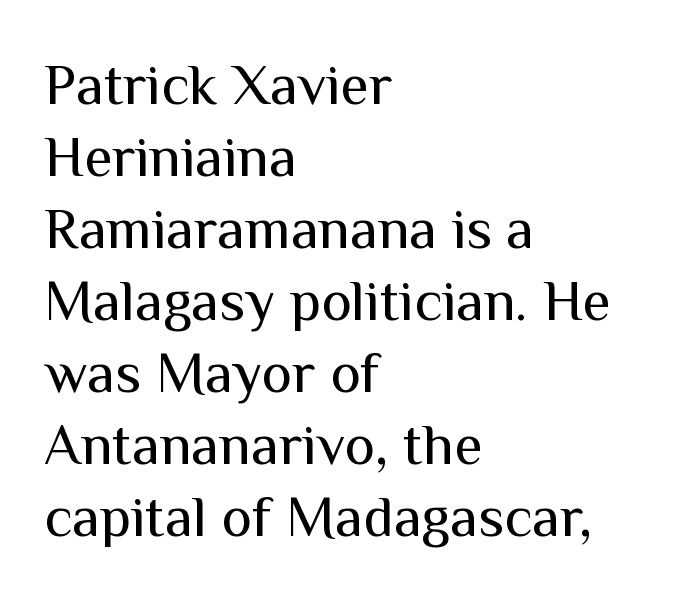
Has an underline been added? It has not. The ragged edge is on the right, which tells us the setting is flush left. Heaviness? Minimal to ordinary, like unemphasized prose. It's the straight-up-and-down kind of type. Between one letter and the next there's only the usual sliver of space. You could not count columns in this text — the font is proportionally spaced.
